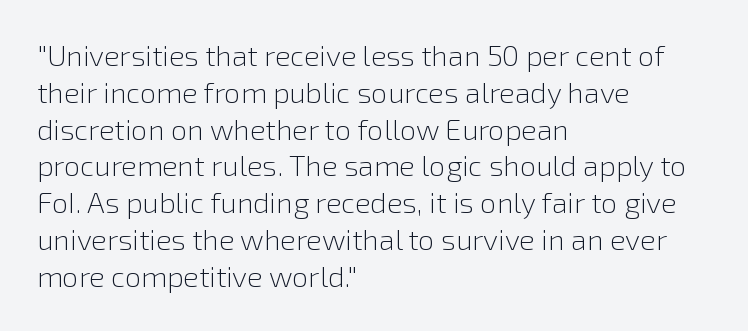
Is the letter spacing exaggerated? No — it looks like the ordinary default. Nothing sits at the stroke ends, so this counts as sans-serif. The compositor pushed each line to the left boundary. Any mark beneath the type? The region is blank. Weight class: somewhere from thin through regular.
